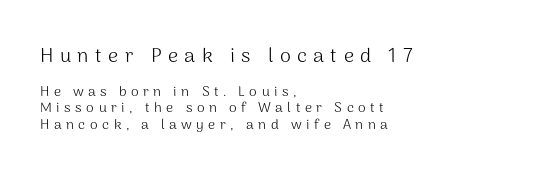
{"italic": "no", "bold": "no", "underline": "no", "align": "left", "line_spacing_ratio": 1.18, "letter_spacing": "wide", "letter_spacing_em": 0.32, "larger_block": "first", "size_ratio": 1.43, "glyph_px": 20}
